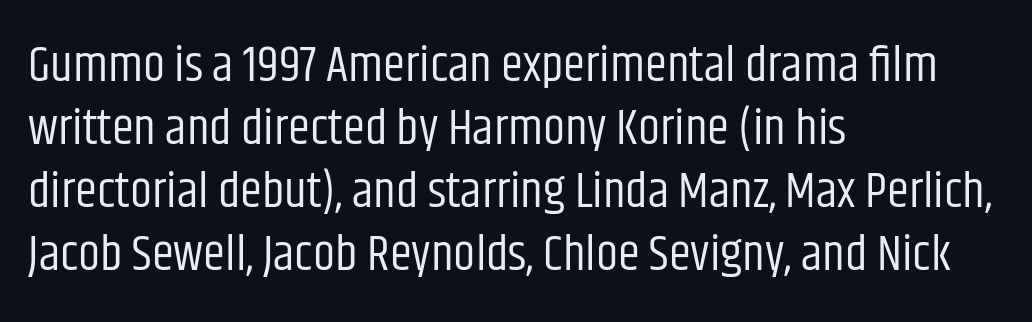
You could call the tracking neutral — neither tight nor loose. Unmarked baselines from the first word to the last. This reads as an unemphasized weight, regular at the heaviest. Ascenders rise straight up at ninety degrees. One glance says typical: line gaps are just what's usual. Font category for this specimen: sans-serif.
